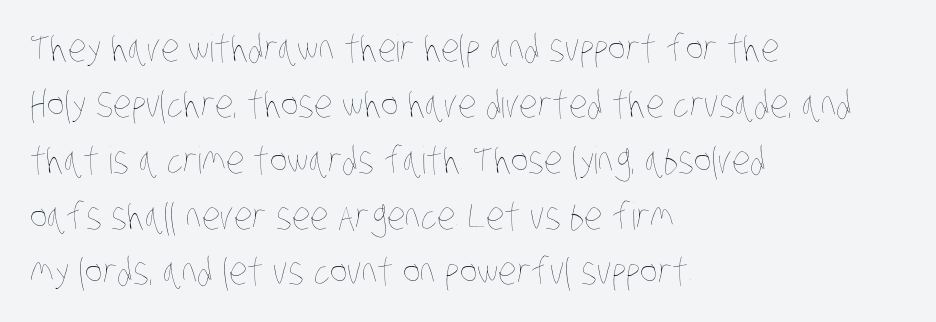
{"bold": "no", "weight": "thin", "width": "condensed", "stroke_contrast": "low", "x_height": "large", "monospaced": "no", "underline": "no", "align": "left", "line_spacing": "normal", "line_spacing_ratio": 1.51, "letter_spacing": "normal", "letter_spacing_em": 0.0, "glyph_px": 37}
